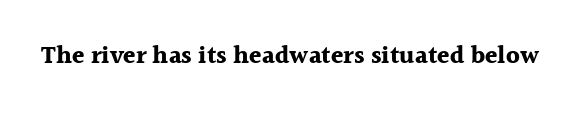
The image shows 25 px bold type, upright; set normal letter spacing, not underlined.
